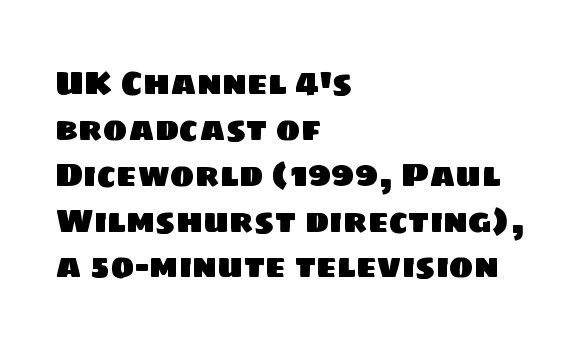
{"serif": "no", "width": "normal", "stroke_contrast": "low", "x_height": "large", "monospaced": "no", "underline": "no", "align": "left", "line_spacing": "normal", "line_spacing_ratio": 1.39, "letter_spacing": "normal", "letter_spacing_em": 0.0, "glyph_px": 33}
